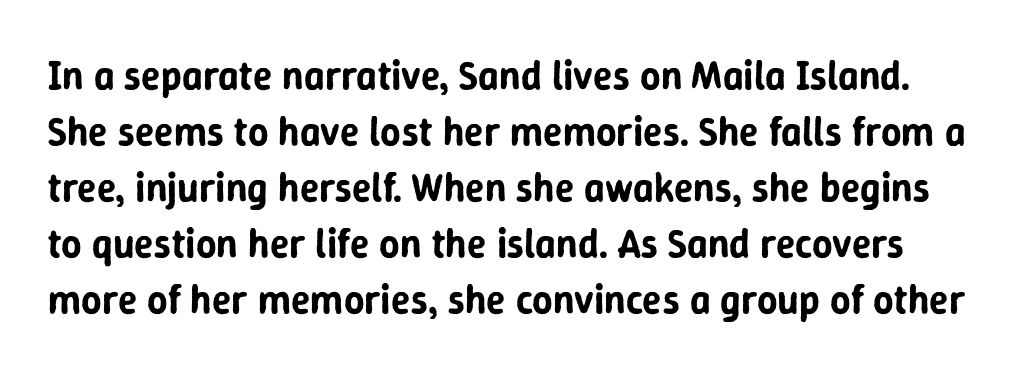
Tall strokes in this sample are plumb rather than angled. Bare-footed words on every line. The face used here is proportionally spaced, like ordinary book or web type. The letters sit at their default tracking, neither squeezed nor spread. Compared with typical paragraphs, the rows here are spaced about the same. The font family rendered here belongs to the sans-serif group.
